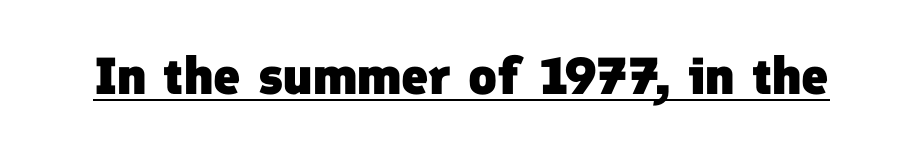
Caption: standard tracking, unaltered. A sans-serif font was chosen for this passage. This is heavy type, rendered in bold. Caption: lettering with a line underneath. Varying glyph widths throughout — classic text-font behaviour.
